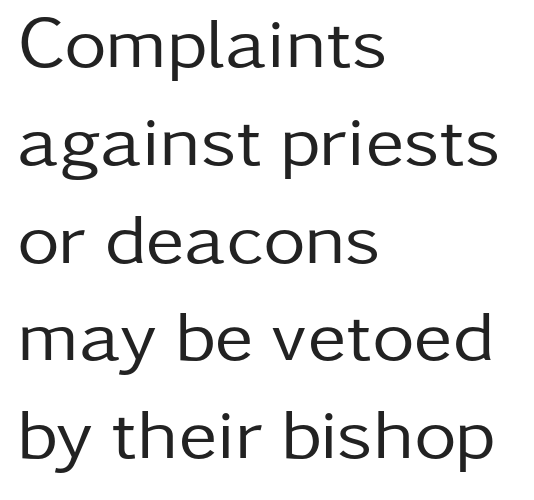
Each row of text sits above clean, open space. Note: no serifs on the glyphs. In terms of letterspacing, this is plain default setting. The lines sit at an ordinary, default distance from one another.
